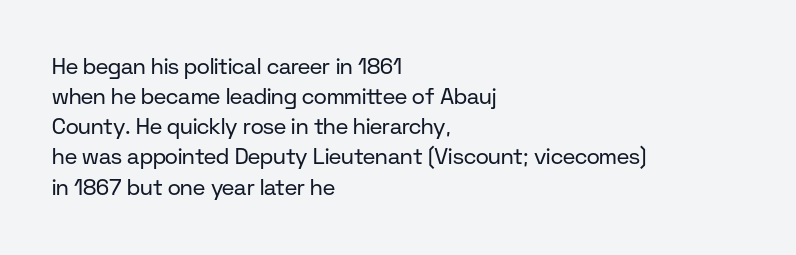
The image shows 22 px text type, upright; set left-aligned, normal line spacing (1.37x), normal letter spacing, not underlined.
